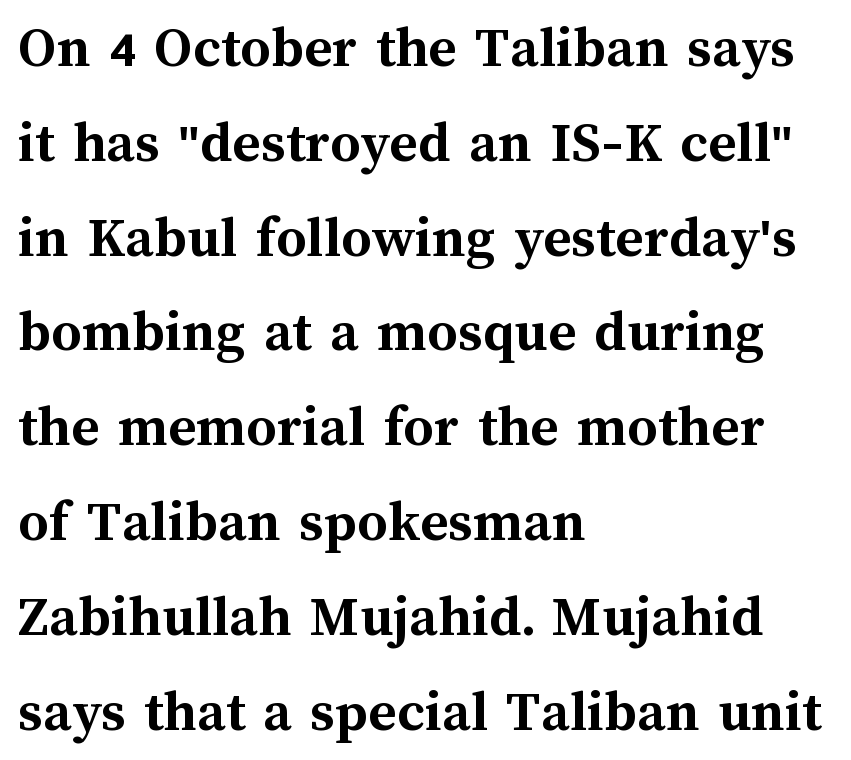
Q: Is the text bold? A: Yes.
Q: Is the text italic (slanted)? A: No, it is upright.
Q: Is the text underlined? A: No.
Q: How is the paragraph aligned? A: Left-aligned.
Q: Is the spacing between letters normal or unusually wide? A: Normal.
Q: Is the spacing between lines tight, normal or loose? A: Normal.
Q: Width (condensed, normal, or wide)? A: Normal.
Q: Stroke contrast? A: Medium.
Q: x-height? A: Medium.
Q: Monospaced? A: No.
